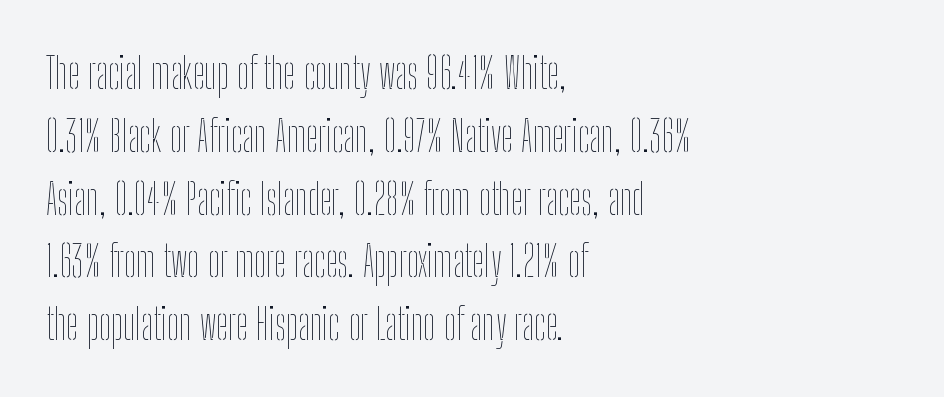
Q: Is the text bold? A: No.
Q: Is the text italic (slanted)? A: No, it is upright.
Q: Is the text underlined? A: No.
Q: How is the paragraph aligned? A: Left-aligned.
Q: Is the spacing between letters normal or unusually wide? A: Normal.
Q: Is the spacing between lines tight, normal or loose? A: Normal.
Q: Width (condensed, normal, or wide)? A: Condensed.
Q: Stroke contrast? A: Low.
Q: x-height? A: Medium.
Q: Monospaced? A: No.
